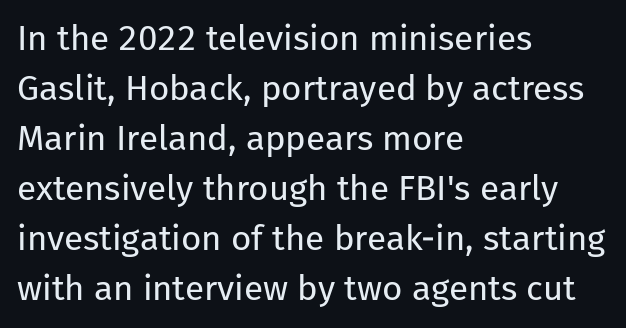
Layout note: lines flush left. It's the straight-up-and-down kind of type. The passage shown is typed in a proportional face where columns would drift. Evenly set lines give the paragraph a standard silhouette.
